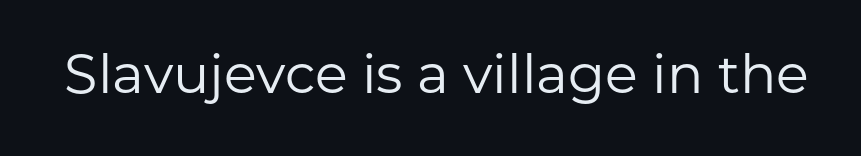
{"serif": "no", "italic": "no", "bold": "no", "weight": "regular", "width": "normal", "stroke_contrast": "low", "x_height": "medium", "monospaced": "no", "underline": "no", "letter_spacing": "normal", "letter_spacing_em": 0.0, "glyph_px": 54}
